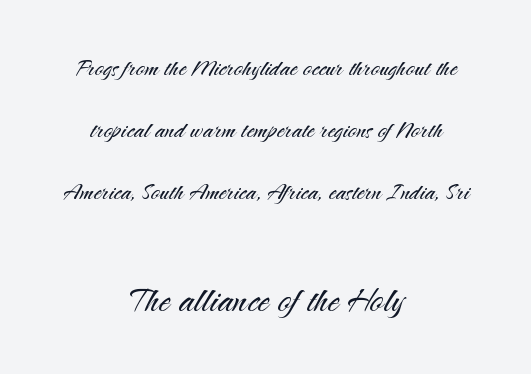
{"serif": "no", "bold": "no", "weight": "light", "width": "normal", "stroke_contrast": "medium", "x_height": "small", "monospaced": "no", "underline": "no", "align": "center", "line_spacing": "loose", "line_spacing_ratio": 2.07, "letter_spacing": "normal", "letter_spacing_em": 0.0, "larger_block": "second", "size_ratio": 1.5, "glyph_px": 45}
